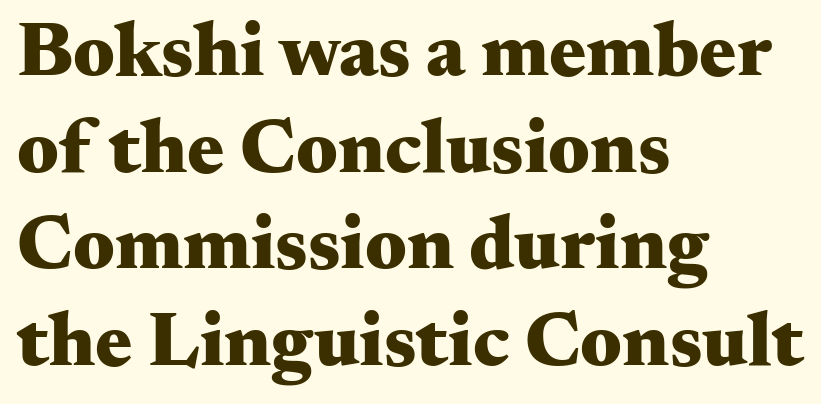
The image shows 78 px heavy, wide serif type, upright; set left-aligned, line spacing 1.24x, normal letter spacing, not underlined; medium stroke contrast and a small x-height.
